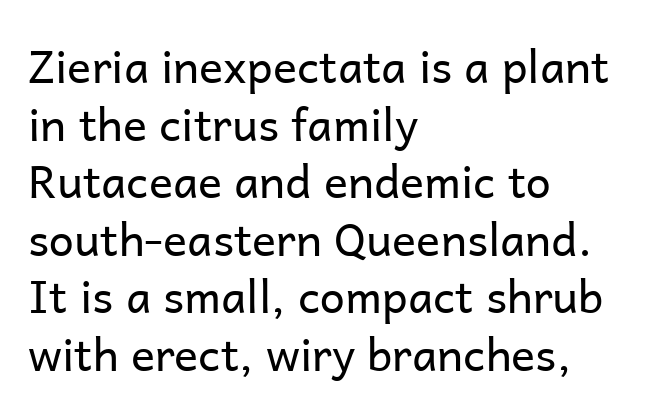
{"serif": "no", "italic": "no", "bold": "no", "weight": "regular", "width": "normal", "stroke_contrast": "low", "x_height": "medium", "monospaced": "no", "underline": "no", "align": "left", "line_spacing": "normal", "line_spacing_ratio": 1.28, "letter_spacing": "normal", "letter_spacing_em": 0.0, "glyph_px": 45}
